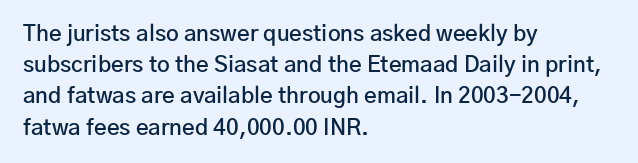
The image shows 22 px text type, upright; set left-aligned, normal line spacing (1.42x), normal letter spacing, not underlined.
